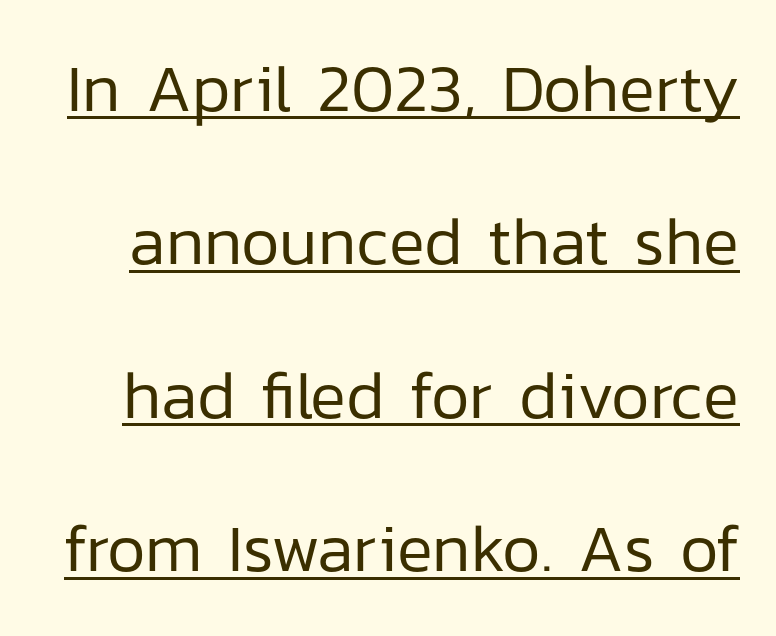
Compared with typical paragraphs, the rows here are farther apart. Font category for this specimen: sans-serif. A continuous stroke trails under the words, as in a hyperlink. The letters advance in unequal steps, a hallmark of proportional type.
